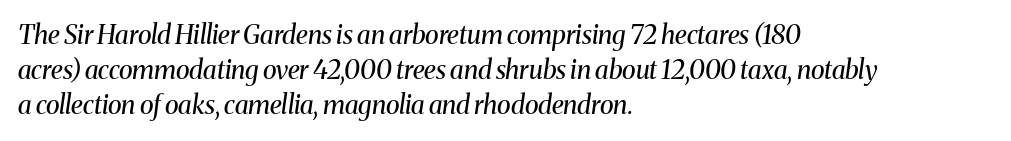
Q: Is the text bold? A: No.
Q: Is the text italic (slanted)? A: Yes, it leans right by about 8 degrees.
Q: Is the text underlined? A: No.
Q: How is the paragraph aligned? A: Left-aligned.
Q: Is the spacing between letters normal or unusually wide? A: Normal.
Q: Is the spacing between lines tight, normal or loose? A: Normal.
